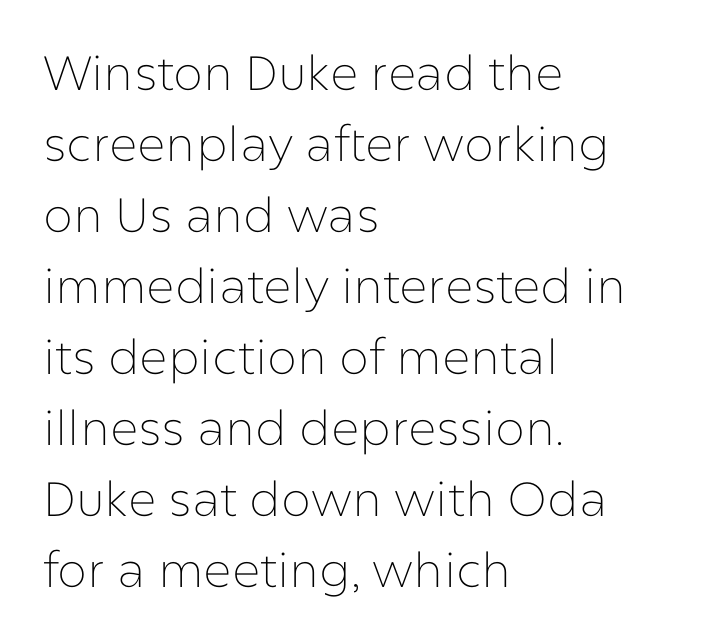
{"serif": "no", "italic": "no", "bold": "no", "weight": "thin", "width": "normal", "stroke_contrast": "low", "x_height": "medium", "monospaced": "no", "underline": "no", "align": "left", "line_spacing": "normal", "line_spacing_ratio": 1.48, "letter_spacing": "normal", "letter_spacing_em": 0.0, "glyph_px": 48}
